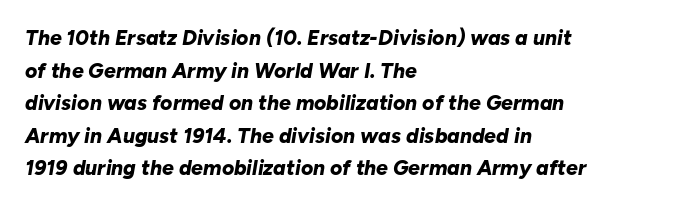
Typeset ragged right — the left edge is the straight one. The gap between lines stays unmarked. Plenty of ink on the page — the face is bold. Honestly, the row spacing looks completely unremarkable.
